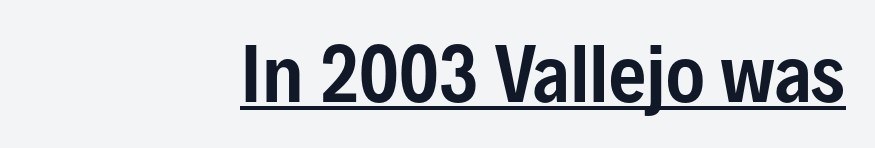
The image shows 73 px condensed sans-serif type, upright; set right-aligned, normal letter spacing, underlined; low stroke contrast and a medium x-height.
